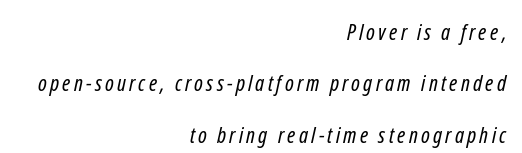
{"bold": "no", "underline": "no", "align": "right", "line_spacing": "loose", "line_spacing_ratio": 2.33, "glyph_px": 22}
